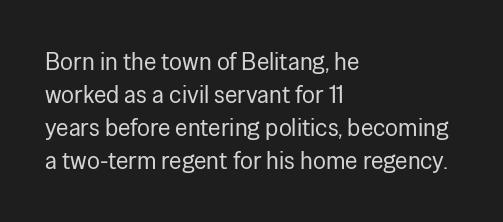
These lines stack with their left ends in a neat column. Letters rest on an invisible, unmarked baseline. The lines sit at an ordinary, default distance from one another. The type sits square on the baseline with zero lean. No letter is thick-stroked: the sample isn't bold. Default kerning and tracking; the words read as compact shapes.
